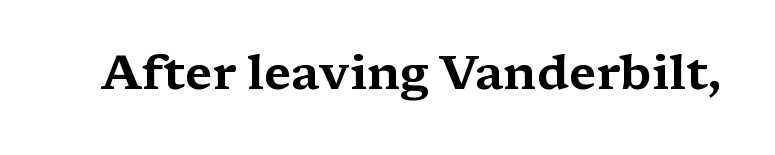
Q: Is the text italic (slanted)? A: No, it is upright.
Q: Is the typeface a serif or a sans-serif typeface? A: Serif.
Q: Is the text underlined? A: No.
Q: Is the spacing between letters normal or unusually wide? A: Normal.
Q: Width (condensed, normal, or wide)? A: Wide.
Q: Stroke contrast? A: Medium.
Q: x-height? A: Medium.
Q: Monospaced? A: No.
